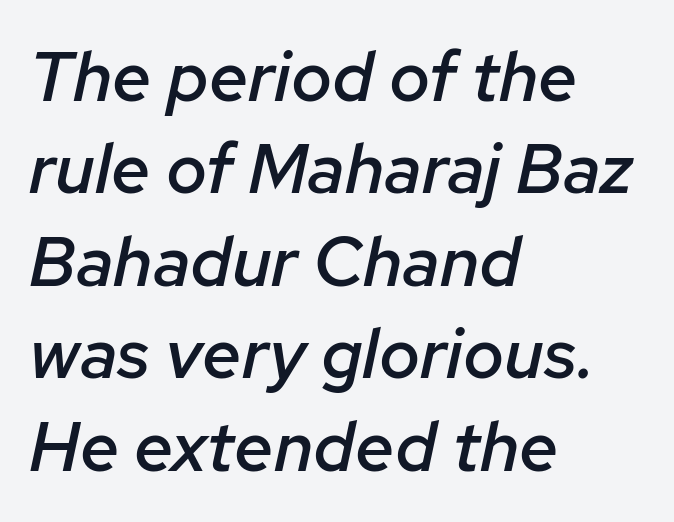
Q: Is the text bold? A: Semi-bold.
Q: Is the text italic (slanted)? A: Yes, it leans right by about 12 degrees.
Q: Is the text underlined? A: No.
Q: How is the paragraph aligned? A: Left-aligned.
Q: Is the spacing between letters normal or unusually wide? A: Normal.
Q: Is the spacing between lines tight, normal or loose? A: Normal.
Q: Width (condensed, normal, or wide)? A: Normal.
Q: Stroke contrast? A: Low.
Q: x-height? A: Medium.
Q: Monospaced? A: No.
